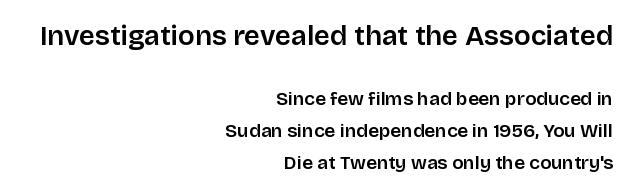
{"serif": "no", "italic": "no", "bold": "semi", "weight": "semibold", "width": "normal", "stroke_contrast": "low", "x_height": "large", "monospaced": "no", "underline": "no", "align": "right", "line_spacing": "normal", "line_spacing_ratio": 1.68, "letter_spacing": "normal", "letter_spacing_em": 0.0, "larger_block": "first", "size_ratio": 1.47, "glyph_px": 28}
